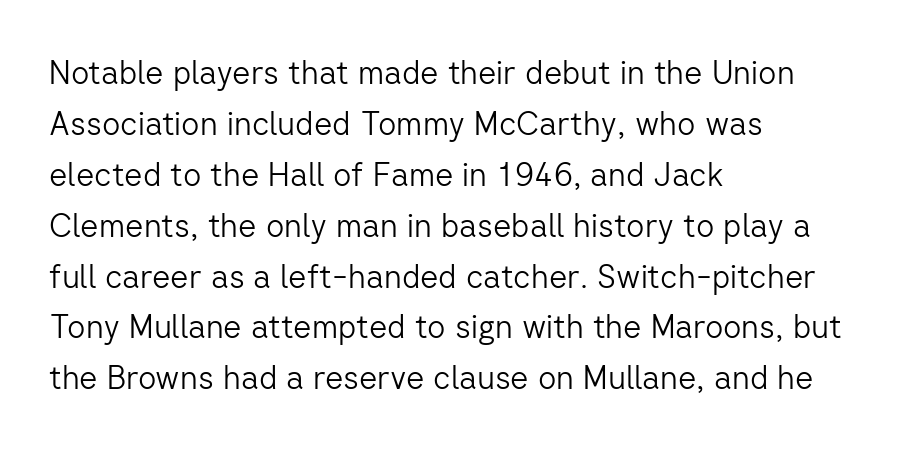
{"serif": "no", "italic": "no", "bold": "no", "weight": "light", "width": "normal", "stroke_contrast": "low", "x_height": "medium", "monospaced": "no", "underline": "no", "align": "left", "line_spacing": "normal", "line_spacing_ratio": 1.59, "letter_spacing": "normal", "letter_spacing_em": 0.0, "glyph_px": 32}
